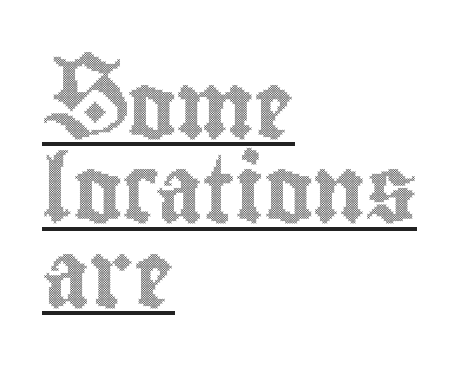
{"italic": "no", "width": "condensed", "x_height": "small", "monospaced": "no", "underline": "yes", "align": "left", "line_spacing": "normal", "line_spacing_ratio": 1.28, "letter_spacing": "normal", "letter_spacing_em": 0.0, "glyph_px": 66}
